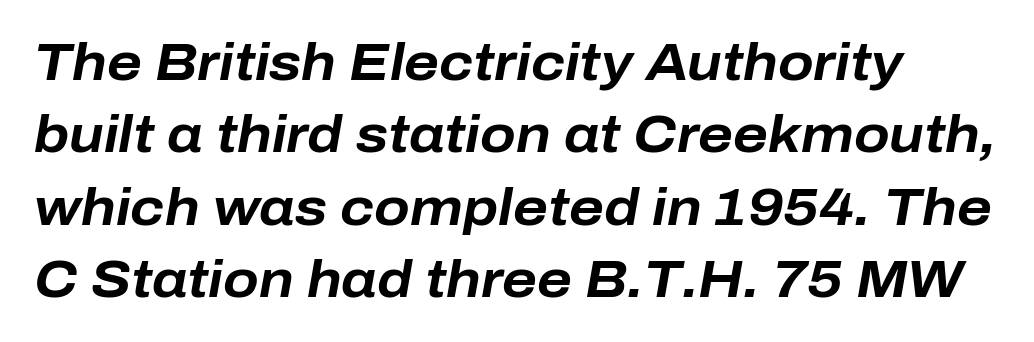
Q: Is the text bold? A: Yes.
Q: Is the text italic (slanted)? A: Yes, it leans right by about 10 degrees.
Q: Is the text underlined? A: No.
Q: How is the paragraph aligned? A: Left-aligned.
Q: Is the spacing between letters normal or unusually wide? A: Normal.
Q: Is the spacing between lines tight, normal or loose? A: Normal.
Q: Width (condensed, normal, or wide)? A: Normal.
Q: Stroke contrast? A: Low.
Q: x-height? A: Medium.
Q: Monospaced? A: No.
